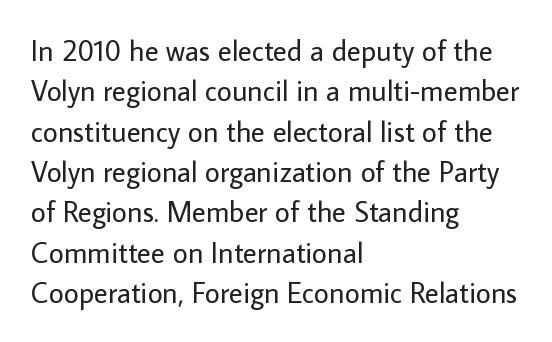
{"serif": "no", "italic": "no", "bold": "no", "weight": "regular", "width": "normal", "stroke_contrast": "low", "x_height": "medium", "monospaced": "no", "underline": "no", "align": "left", "line_spacing": "normal", "line_spacing_ratio": 1.39, "letter_spacing": "normal", "letter_spacing_em": 0.0, "glyph_px": 29}
